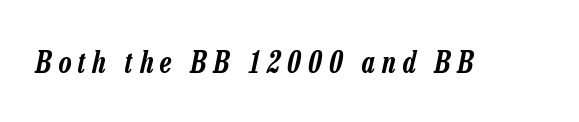
The image shows 29 px condensed type, italic (leaning right); set unusually wide letter spacing (+0.24 em), not underlined; low stroke contrast and a medium x-height.
